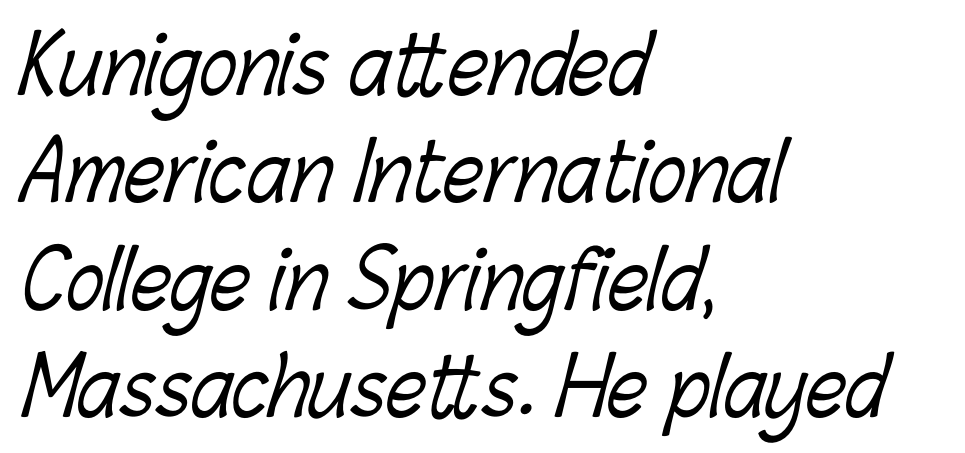
The characters are drawn with everyday or finer stroke widths. Interline gaps are of average width in this sample. The passage shown is typed in a proportional face where columns would drift. Clear beneath every line of the passage. Reading down the block, your eye returns to a fixed left position each line. The rendering keeps characters at their native spacing.
